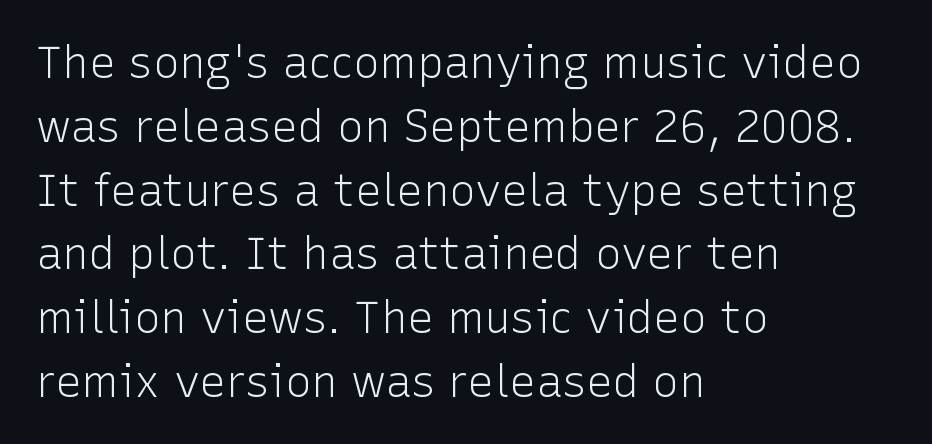
Q: Is the text bold? A: No.
Q: Is the text italic (slanted)? A: No, it is upright.
Q: Is the typeface a serif or a sans-serif typeface? A: Sans-serif.
Q: Is the text underlined? A: No.
Q: How is the paragraph aligned? A: Left-aligned.
Q: Is the spacing between letters normal or unusually wide? A: Normal.
Q: Is the spacing between lines tight, normal or loose? A: Normal.
Q: Width (condensed, normal, or wide)? A: Normal.
Q: Stroke contrast? A: Low.
Q: x-height? A: Medium.
Q: Monospaced? A: No.
